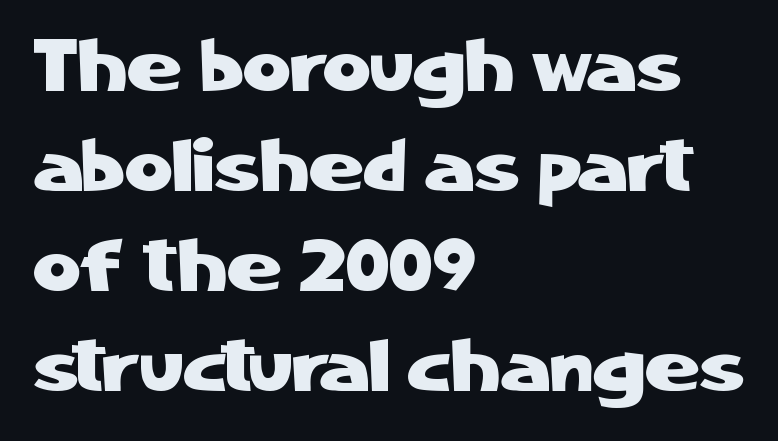
The image shows 74 px sans-serif type, upright; set left-aligned, normal line spacing (1.35x), normal letter spacing, not underlined; low stroke contrast and a medium x-height.
